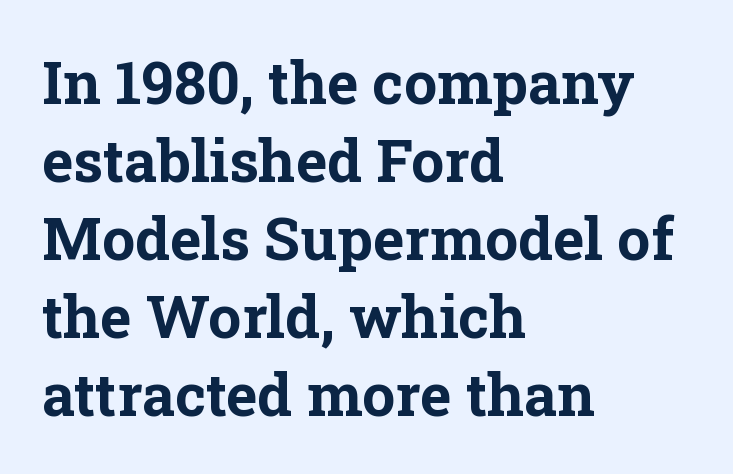
The image shows 59 px bold serif type, upright; set left-aligned, normal line spacing (1.32x), normal letter spacing, not underlined; low stroke contrast and a medium x-height.
